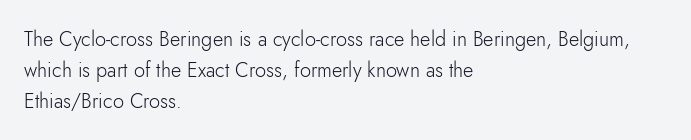
{"italic": "no", "bold": "no", "underline": "no", "align": "left", "line_spacing": "normal", "line_spacing_ratio": 1.55, "letter_spacing": "normal", "letter_spacing_em": 0.0, "glyph_px": 20}
